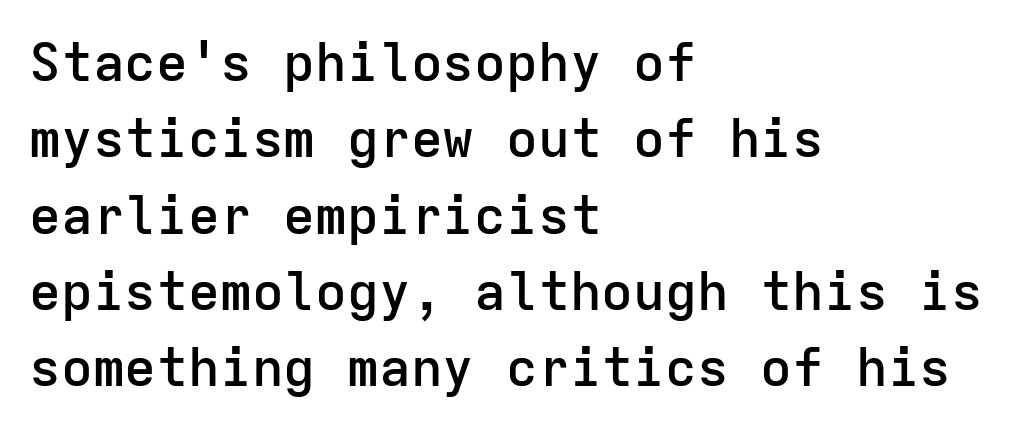
The image shows 53 px semibold sans-serif type, upright, monospaced; set left-aligned, normal line spacing (1.44x), normal letter spacing, not underlined; low stroke contrast and a medium x-height.
